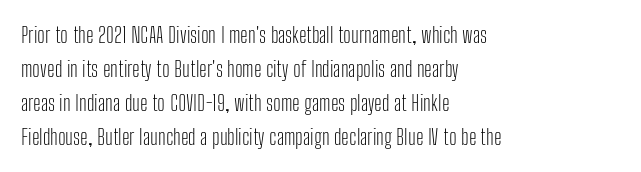
The image shows 22 px text type, upright; set left-aligned, normal line spacing (1.55x), normal letter spacing, not underlined.
